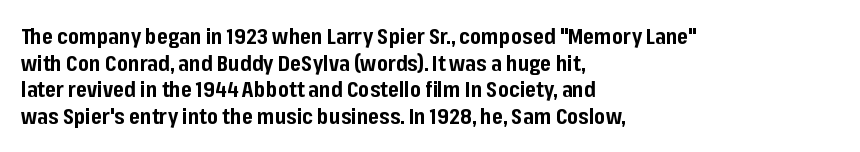
Q: Is the text bold? A: Yes.
Q: Is the text italic (slanted)? A: No, it is upright.
Q: Is the text underlined? A: No.
Q: How is the paragraph aligned? A: Left-aligned.
Q: Is the spacing between letters normal or unusually wide? A: Normal.
Q: Is the spacing between lines tight, normal or loose? A: Normal.
